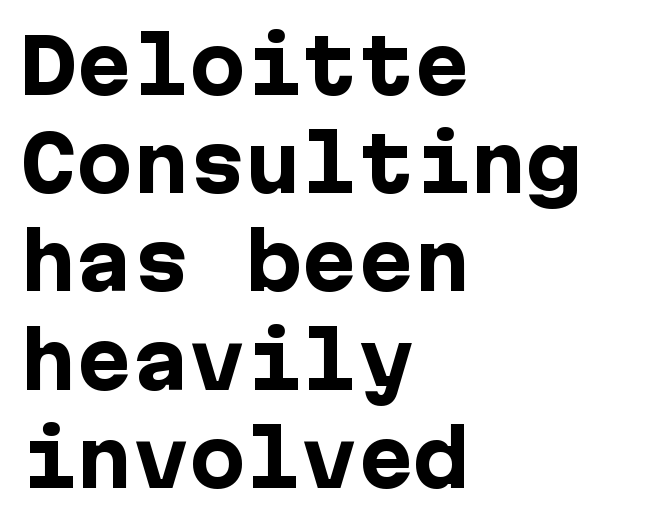
The foot of each line stays bare and open. Font category for this specimen: sans-serif. The rendering keeps characters at their native spacing. Weight check: bold — yes, fully.
